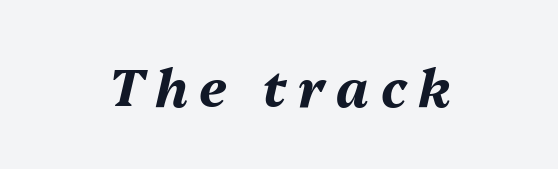
Q: Is the text bold? A: Yes.
Q: Is the text italic (slanted)? A: Yes, it leans right by about 13 degrees.
Q: Is the text underlined? A: No.
Q: How is the paragraph aligned? A: Centered.
Q: Is the spacing between letters normal or unusually wide? A: Unusually wide.
Q: Width (condensed, normal, or wide)? A: Normal.
Q: Stroke contrast? A: Medium.
Q: x-height? A: Medium.
Q: Monospaced? A: No.
